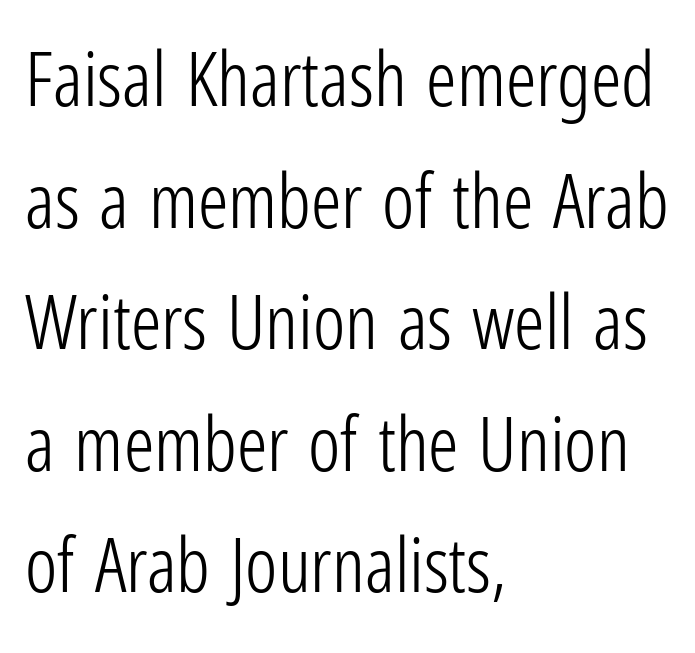
{"serif": "no", "italic": "no", "bold": "no", "weight": "light", "width": "condensed", "stroke_contrast": "low", "x_height": "medium", "monospaced": "no", "underline": "no", "align": "left", "line_spacing": "normal", "line_spacing_ratio": 1.6, "letter_spacing": "normal", "letter_spacing_em": 0.0, "glyph_px": 76}
